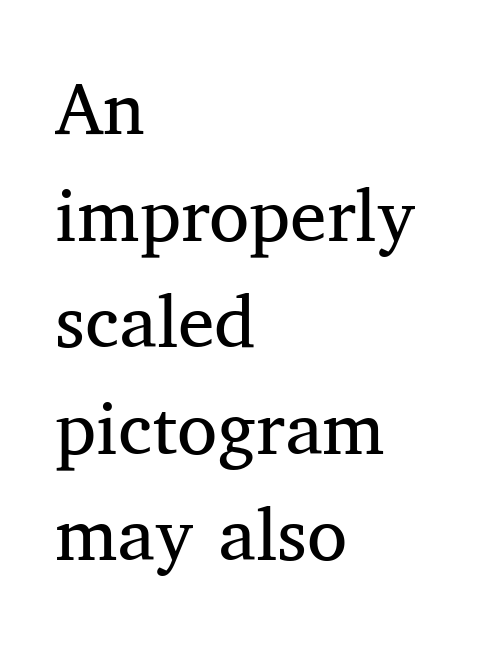
Q: Is the text bold? A: No.
Q: Is the text italic (slanted)? A: No, it is upright.
Q: Is the typeface a serif or a sans-serif typeface? A: Serif.
Q: Is the text underlined? A: No.
Q: How is the paragraph aligned? A: Left-aligned.
Q: Is the spacing between letters normal or unusually wide? A: Normal.
Q: Is the spacing between lines tight, normal or loose? A: Normal.
Q: Width (condensed, normal, or wide)? A: Normal.
Q: Stroke contrast? A: Medium.
Q: x-height? A: Medium.
Q: Monospaced? A: No.
